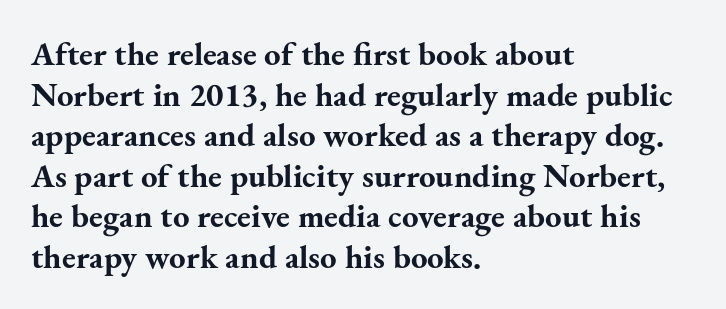
The image shows 33 px bold serif type, upright; set left-aligned, line spacing 1.23x, normal letter spacing, not underlined; medium stroke contrast and a small x-height.
